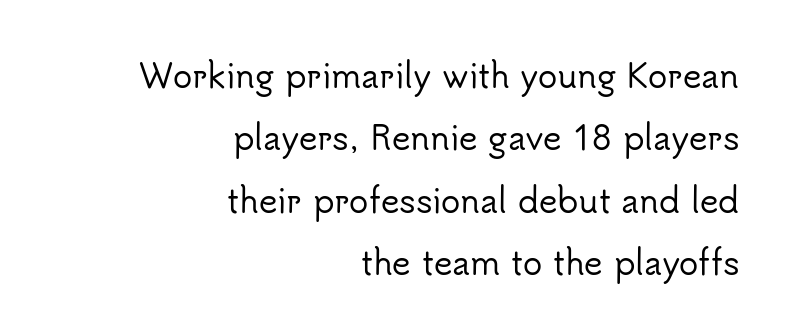
Q: Is the text italic (slanted)? A: No, it is upright.
Q: Is the typeface a serif or a sans-serif typeface? A: Sans-serif.
Q: Is the text underlined? A: No.
Q: How is the paragraph aligned? A: Right-aligned.
Q: Is the spacing between letters normal or unusually wide? A: Normal.
Q: Is the spacing between lines tight, normal or loose? A: Loose.
Q: Width (condensed, normal, or wide)? A: Normal.
Q: Stroke contrast? A: Low.
Q: x-height? A: Small.
Q: Monospaced? A: No.
